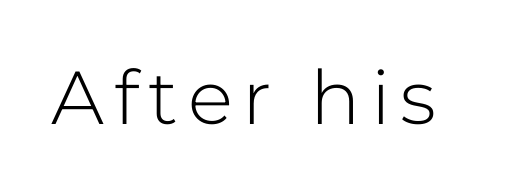
Weight: regular or lighter. The passage shown is not underscored anywhere. What kind of face is this? One without serifs — a sans. The rendering uses natural spacing where letterforms have individual widths. Unlike italic type, these characters show no tilt at all.
